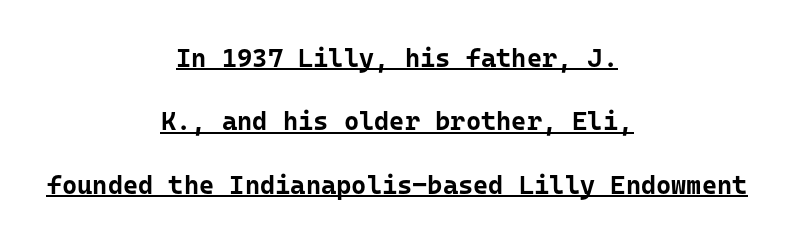
Students, this is bold: see how much ink each stroke carries. Has an underline been added? It has. Rendered with straight, roman letterforms. Horizontal bands of white between lines are thick stripes. Short and long lines alike share a common midpoint. No extra tracking has been applied to these lines.
